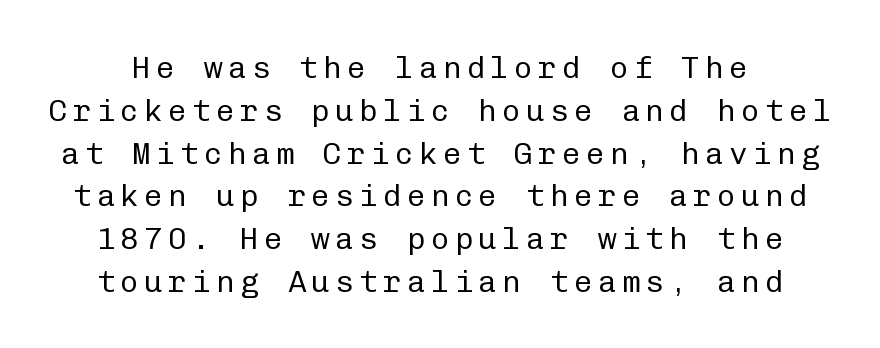
In terms of posture, this sample is upright. Are there feet on the stems? There aren't — it's a sans. This sample has the even, mechanical cadence of fixed-width lettering. A clean baseline with only descenders dipping below it. The rows are spaced the way most documents space them. Summary of weight: not heavy and not bold.
